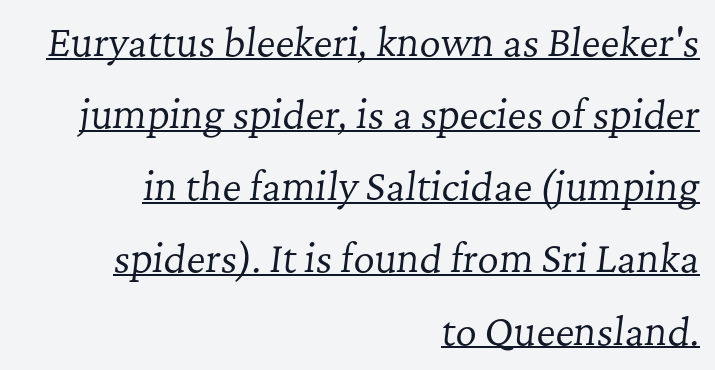
{"serif": "yes", "italic": "yes", "lean": "right", "slant_degrees": 7, "bold": "no", "weight": "regular", "width": "normal", "stroke_contrast": "low", "x_height": "medium", "monospaced": "no", "underline": "yes", "align": "right", "line_spacing": "loose", "line_spacing_ratio": 1.95, "letter_spacing": "normal", "letter_spacing_em": 0.0, "glyph_px": 37}
